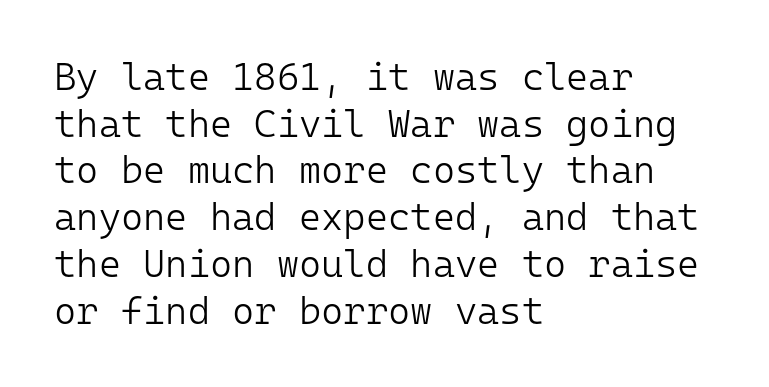
The gaps between neighbouring characters are ordinary and unremarkable. Unbolded letterforms with no extra heft. The letters stand upright; this is a roman face. This sample uses a sans-serif face. Anything drawn beneath the words? Only blank space. Note the uniform advance width — an 'i' takes as much space as an 'm'.
